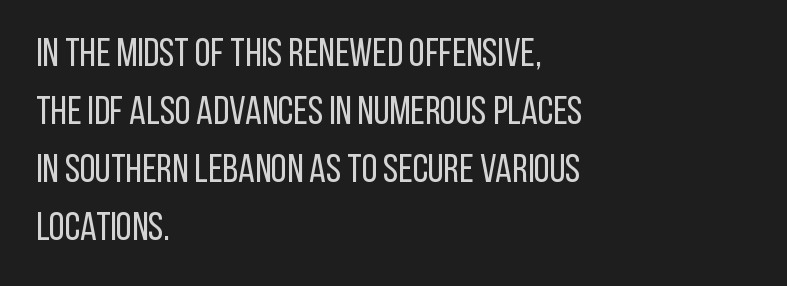
Q: Is the text bold? A: No.
Q: Is the text italic (slanted)? A: No, it is upright.
Q: Is the typeface a serif or a sans-serif typeface? A: Sans-serif.
Q: Is the text underlined? A: No.
Q: How is the paragraph aligned? A: Left-aligned.
Q: Is the spacing between letters normal or unusually wide? A: Normal.
Q: Is the spacing between lines tight, normal or loose? A: Normal.
Q: Width (condensed, normal, or wide)? A: Condensed.
Q: Stroke contrast? A: Low.
Q: x-height? A: Large.
Q: Monospaced? A: No.
